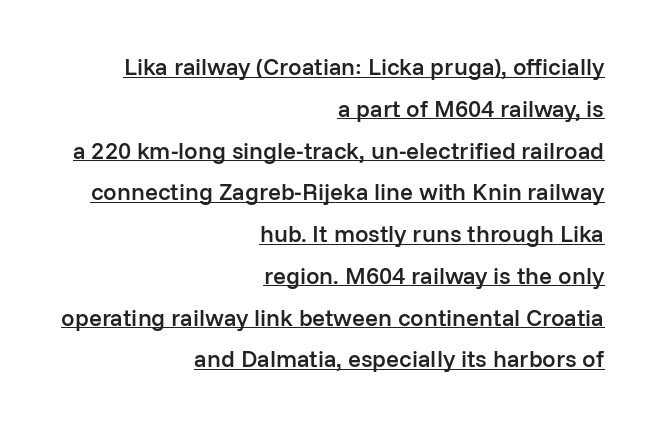
The gaps between neighbouring characters are ordinary and unremarkable. No italicization has been applied; the sample stays upright. Underline: present. On the weight axis this lands at semibold, roughly 600. A flush-right, rag-left setting is used for this passage.
